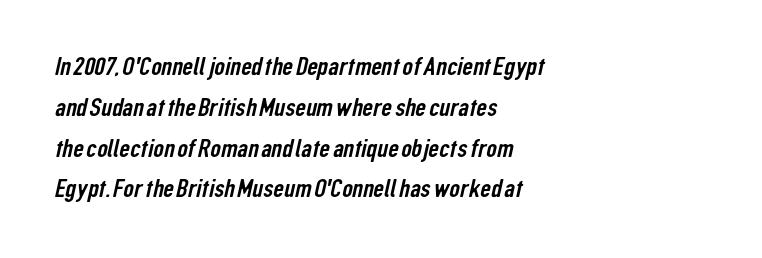
Q: Is the text underlined? A: No.
Q: How is the paragraph aligned? A: Left-aligned.
Q: Is the spacing between letters normal or unusually wide? A: Normal.
Q: Is the spacing between lines tight, normal or loose? A: Normal.
